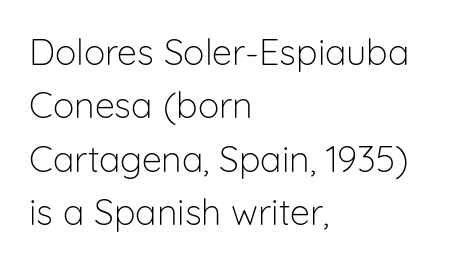
Observe the absence of serifs on each vertical stroke in this sample. Standard letterfit; no display-style spreading of the glyphs. The font's upright variant was chosen for this text. No word sits above an underline. The typesetting does not lean heavy: it is not bold. The passage shown stacks its lines at a standard gap.
